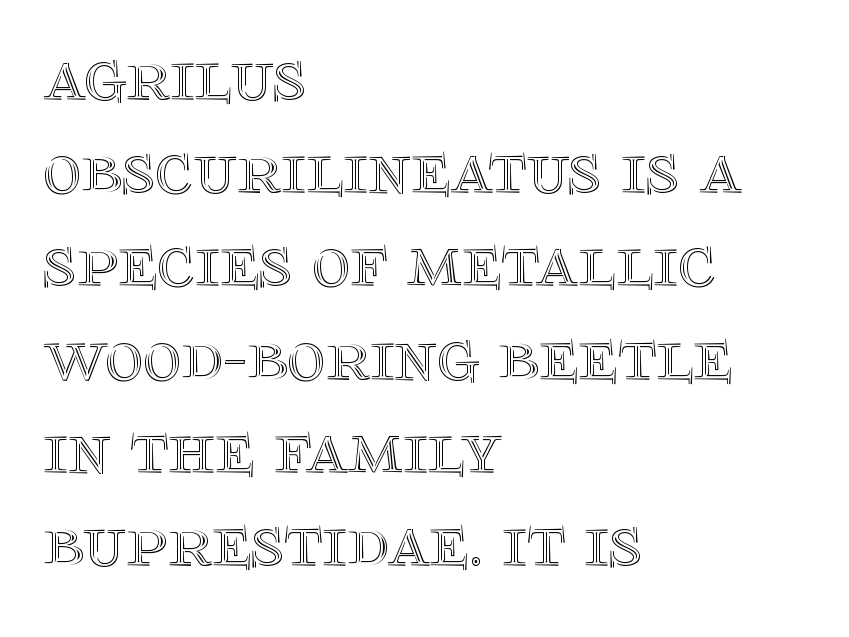
Beneath every word, the page is bare. These lines sit exactly where default settings would place them. Nothing unusual about the tracking: characters are spaced as the font intends. These lines are set flush left with a ragged right edge.
